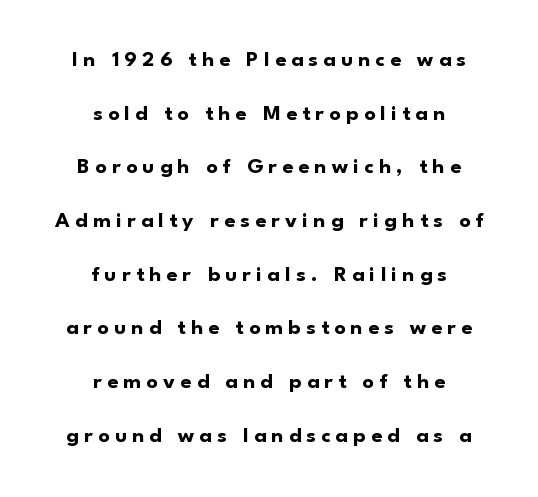
Q: Is the text bold? A: Yes.
Q: Is the text italic (slanted)? A: No, it is upright.
Q: Is the text underlined? A: No.
Q: How is the paragraph aligned? A: Centered.
Q: Is the spacing between letters normal or unusually wide? A: Unusually wide.
Q: Is the spacing between lines tight, normal or loose? A: Loose.
